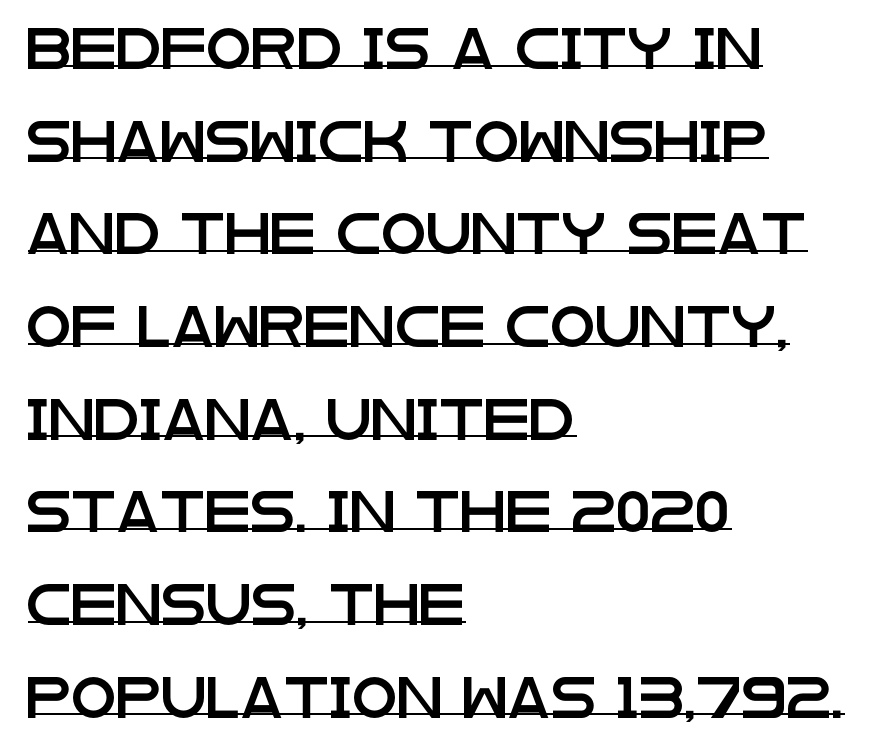
The image shows 41 px wide sans-serif type, upright; set left-aligned, loose line spacing (2.26x), normal letter spacing, underlined; low stroke contrast and a large x-height.
